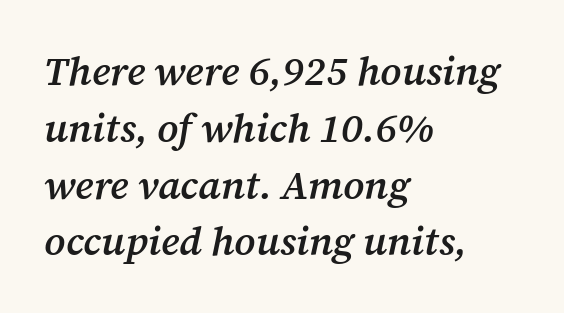
{"serif": "yes", "italic": "yes", "lean": "right", "slant_degrees": 12, "bold": "semi", "weight": "semibold", "width": "normal", "stroke_contrast": "medium", "x_height": "medium", "monospaced": "no", "underline": "no", "align": "left", "line_spacing": "normal", "line_spacing_ratio": 1.42, "letter_spacing": "normal", "letter_spacing_em": 0.0, "glyph_px": 40}
